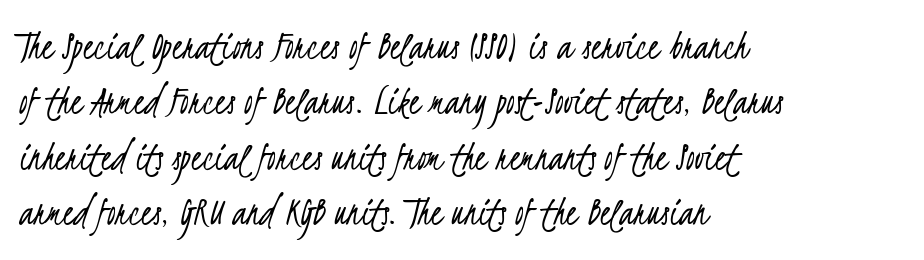
Q: Is the text bold? A: No.
Q: Is the typeface a serif or a sans-serif typeface? A: Sans-serif.
Q: Is the text underlined? A: No.
Q: How is the paragraph aligned? A: Left-aligned.
Q: Is the spacing between letters normal or unusually wide? A: Normal.
Q: Is the spacing between lines tight, normal or loose? A: Normal.
Q: Width (condensed, normal, or wide)? A: Condensed.
Q: Stroke contrast? A: Low.
Q: x-height? A: Small.
Q: Monospaced? A: No.
